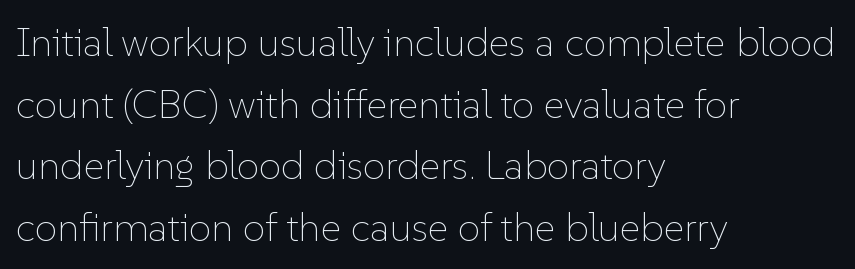
Heaviness? Minimal to ordinary, like unemphasized prose. Tracking value appears to be zero — textbook default spacing. The type sits square on the baseline with zero lean. Here the designer chose a conventional face with non-uniform glyph widths. Check under the words: just untouched page. Compared with a centered layout, this one pins lines to the left instead.
